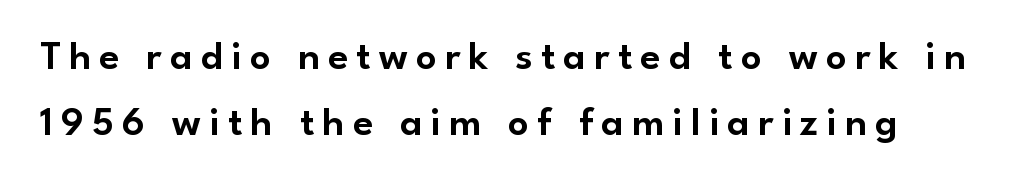
Q: Is the text italic (slanted)? A: No, it is upright.
Q: Is the typeface a serif or a sans-serif typeface? A: Sans-serif.
Q: Is the text underlined? A: No.
Q: Is the spacing between letters normal or unusually wide? A: Unusually wide.
Q: Is the spacing between lines tight, normal or loose? A: Normal.
Q: Width (condensed, normal, or wide)? A: Normal.
Q: Stroke contrast? A: Low.
Q: x-height? A: Small.
Q: Monospaced? A: No.
